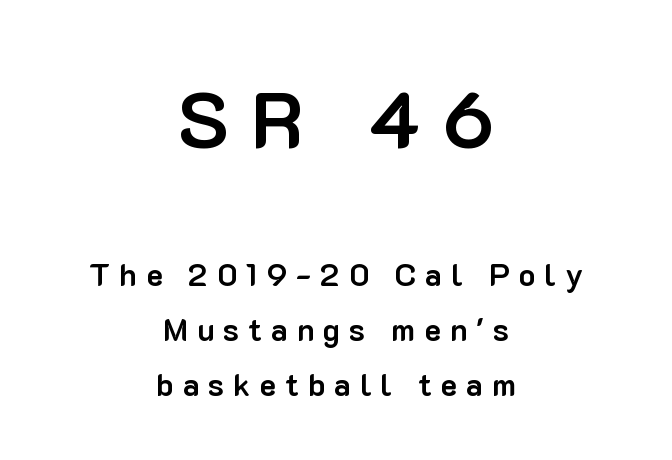
Q: Is the text bold? A: Yes.
Q: Is the text italic (slanted)? A: No, it is upright.
Q: Is the typeface a serif or a sans-serif typeface? A: Sans-serif.
Q: Is the text underlined? A: No.
Q: How is the paragraph aligned? A: Centered.
Q: Is the spacing between letters normal or unusually wide? A: Unusually wide.
Q: Which block of text is set in a larger size, the first (top) or the second (bottom)? A: The first (top) one.
Q: Width (condensed, normal, or wide)? A: Normal.
Q: Stroke contrast? A: Low.
Q: x-height? A: Medium.
Q: Monospaced? A: No.
